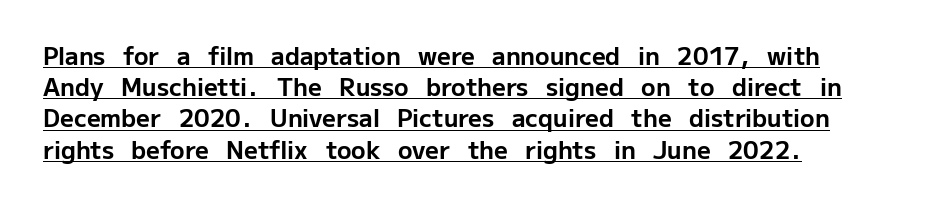
Posture: vertical. Notice how descenders clear the ascenders below comfortably — that's standard leading. Where is the straight margin? On the left. The face used here has the dense, thick strokes of a bold.
